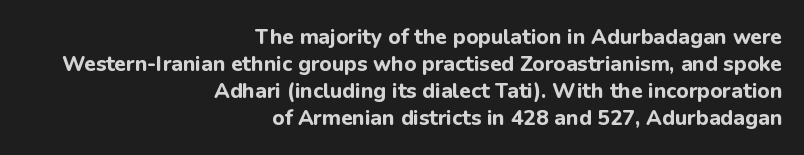
{"italic": "no", "bold": "yes", "underline": "no", "align": "right", "line_spacing": "normal", "line_spacing_ratio": 1.28, "letter_spacing": "normal", "letter_spacing_em": 0.0, "glyph_px": 21}
